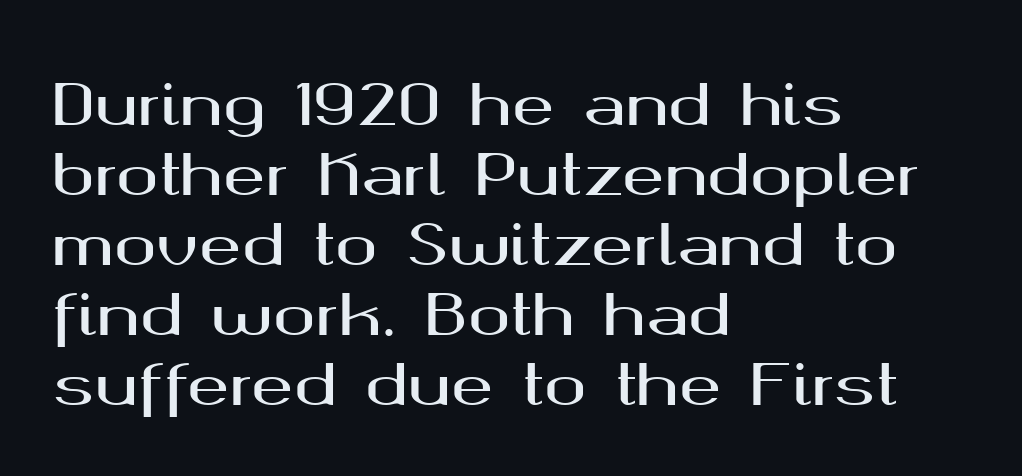
You could call the tracking neutral — neither tight nor loose. The string is rendered with underlining switched off. You could not count columns in this text — the font is proportionally spaced. The type family on display is of the sans-serif kind.
